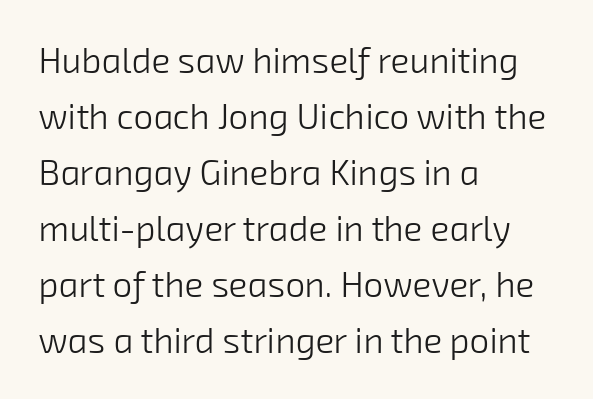
{"serif": "no", "bold": "no", "weight": "light", "width": "normal", "stroke_contrast": "low", "x_height": "medium", "monospaced": "no", "underline": "no", "align": "left", "line_spacing": "normal", "line_spacing_ratio": 1.6, "letter_spacing": "normal", "letter_spacing_em": 0.0, "glyph_px": 35}
